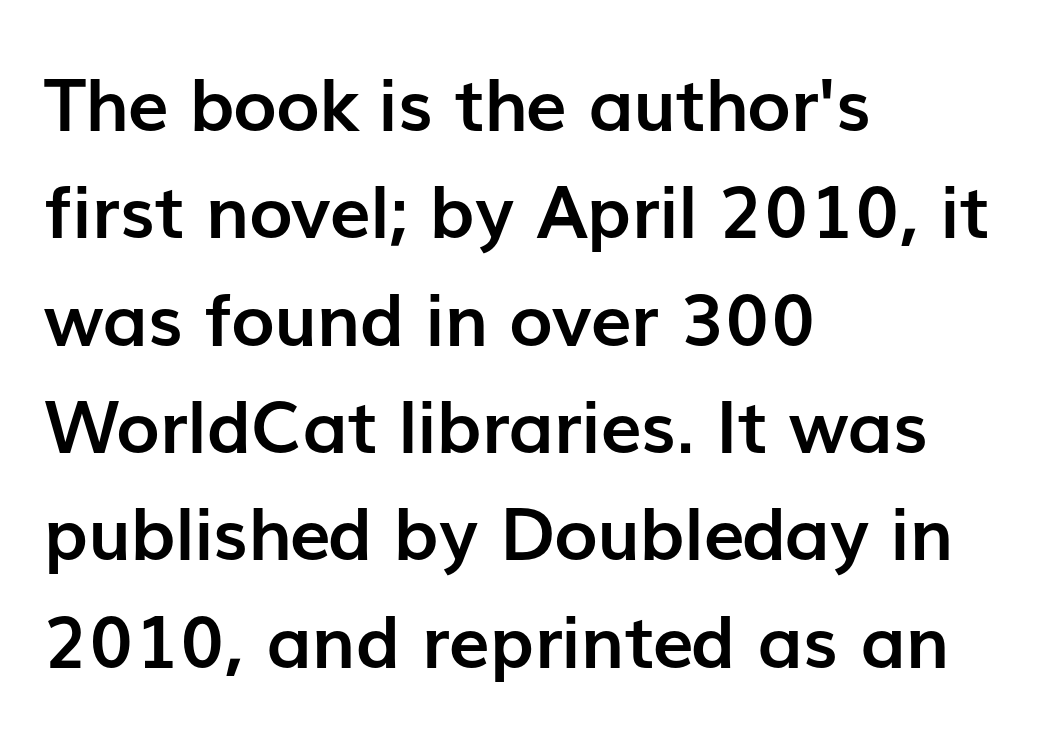
Caption: bold face, heavy strokes. Italic: no, the glyphs are upright roman. The passage shown is typed in a proportional face where columns would drift. No feet cap the strokes, marking this as sans-serif type. Which margin do the lines hug? The left one — the right edge is uneven.
